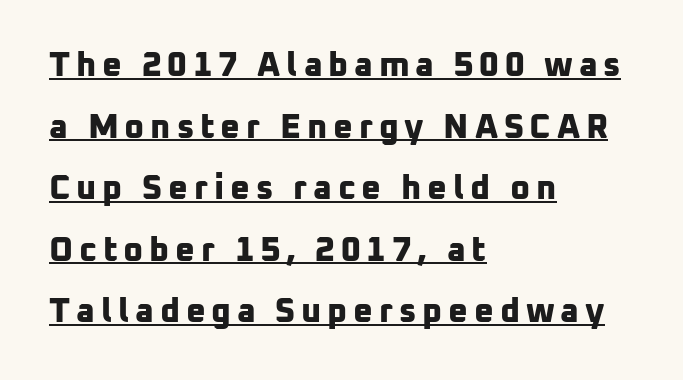
The image shows 34 px bold sans-serif type; set left-aligned, line spacing 1.81x, underlined; low stroke contrast and a medium x-height.
